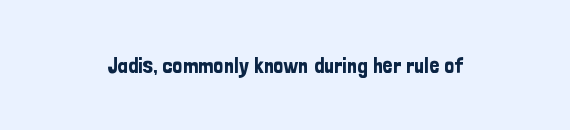
The image shows 22 px text type, upright; set normal letter spacing, not underlined.
